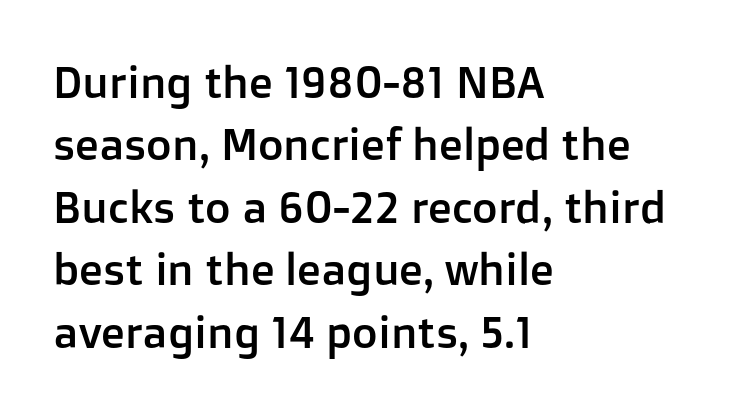
Line beginnings align vertically; line endings do not. You could call the tracking neutral — neither tight nor loose. The lines sit at an ordinary, default distance from one another. Each row of text sits above clean, open space.
